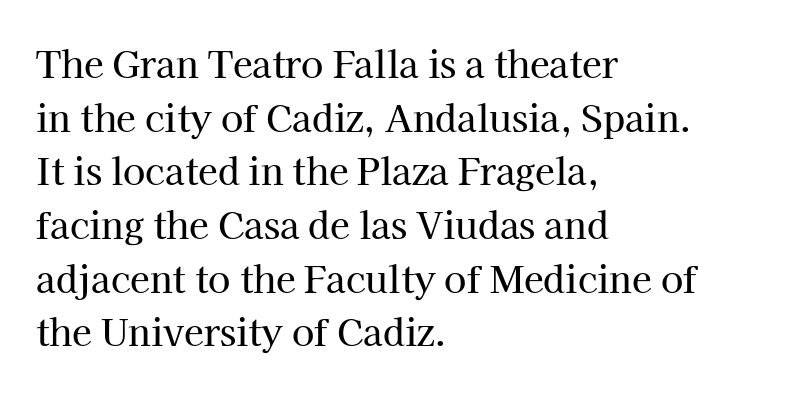
Is this a fixed-width face? No — the glyphs have proportional, varying widths. Default kerning and tracking; the words read as compact shapes. A normal amount of white space separates one row of letters from the next. Observe the serifs anchoring each vertical stroke in this sample. Italic? Not at all — the glyphs are vertical.
